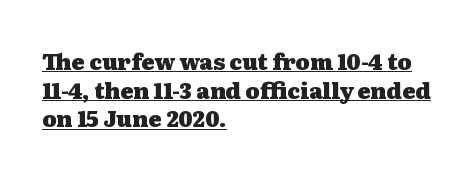
No extra tracking has been applied to these lines. Does the leading feel generous? No, just average. The text block is weighted toward the left margin, trailing off unevenly rightward. Stroke thickness is high; the sample reads as a true bold. In terms of posture, this sample is upright.
